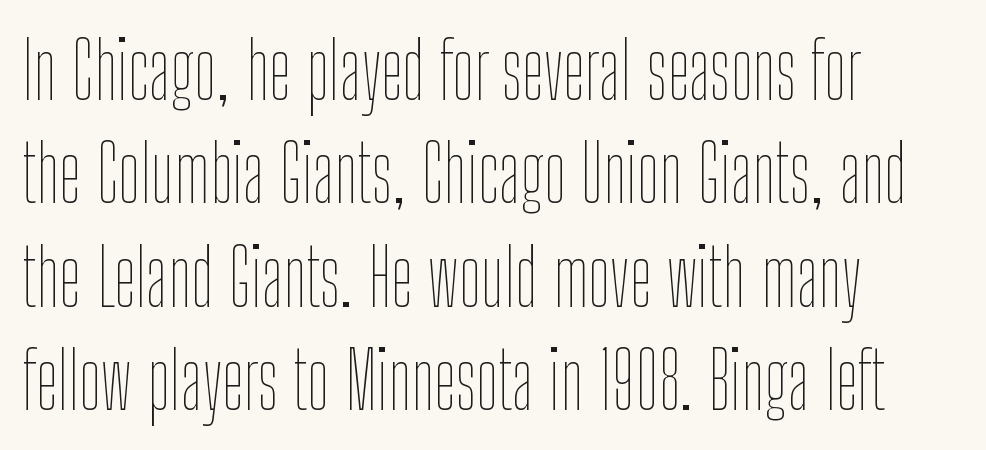
{"italic": "no", "bold": "no", "weight": "thin", "width": "condensed", "stroke_contrast": "low", "x_height": "medium", "monospaced": "no", "underline": "no", "align": "left", "line_spacing": "normal", "line_spacing_ratio": 1.31, "letter_spacing": "normal", "letter_spacing_em": 0.0, "glyph_px": 79}
